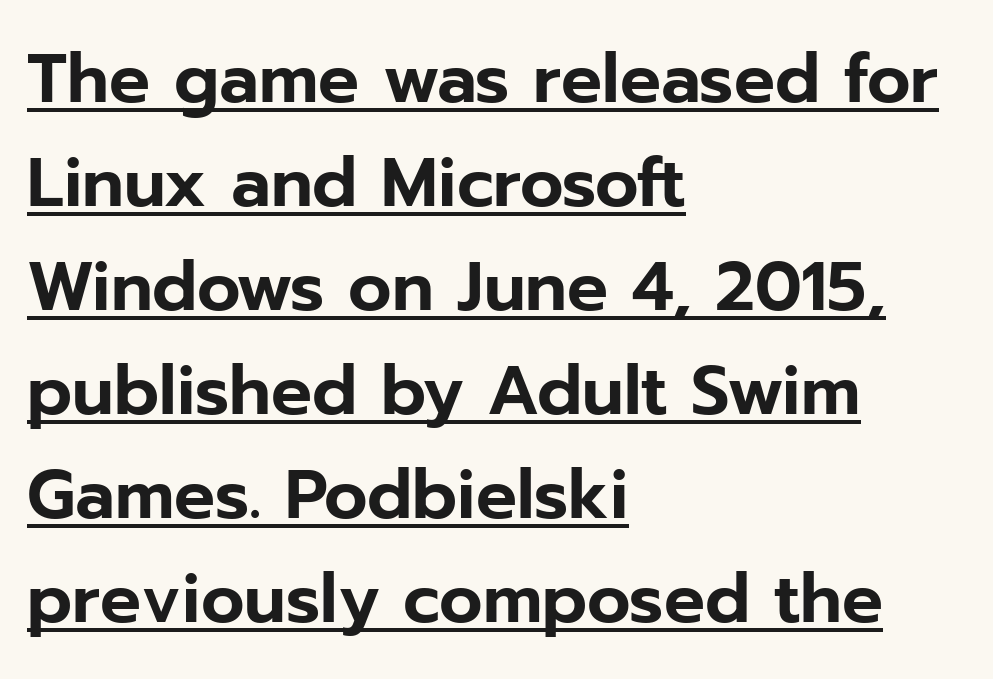
{"serif": "no", "italic": "no", "width": "normal", "stroke_contrast": "low", "x_height": "medium", "monospaced": "no", "underline": "yes", "align": "left", "line_spacing": "normal", "line_spacing_ratio": 1.53, "letter_spacing": "normal", "letter_spacing_em": 0.0, "glyph_px": 68}
